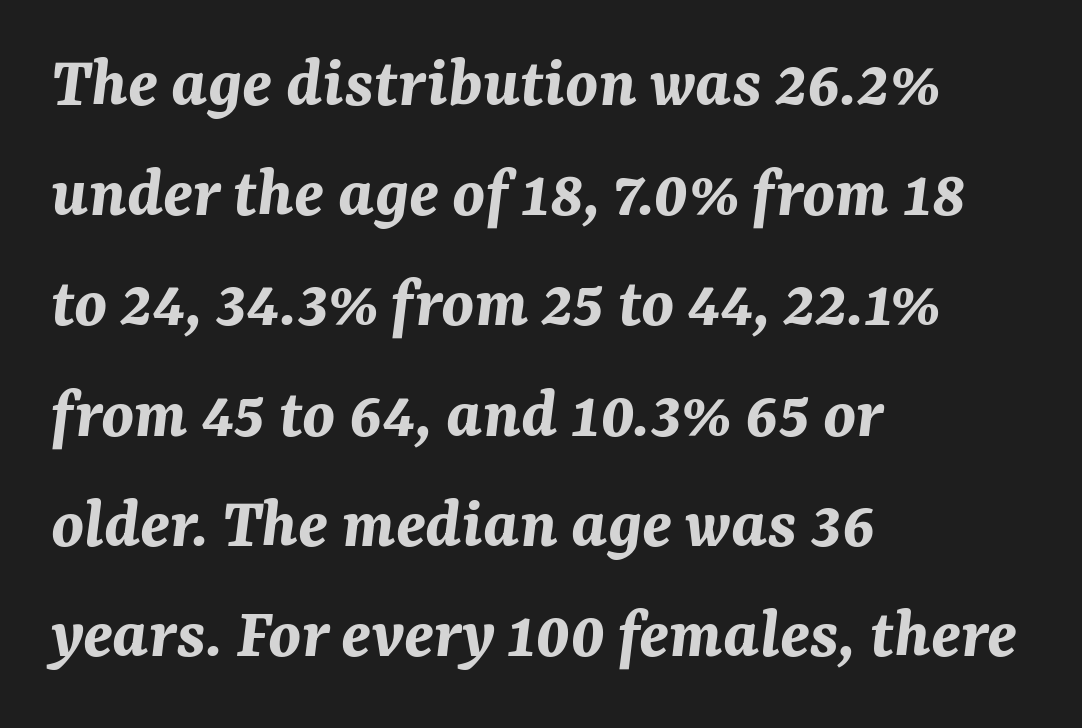
Words float on clear page, feet unadorned. Spacing verdict: proportional, widths tailored to each character. How are the letters spaced? Ordinarily, with no added tracking. Typesetter's note: full bold, strokes at maximum text heaviness. Left-aligned paragraph, ragged on the right. Style check: oblique.
